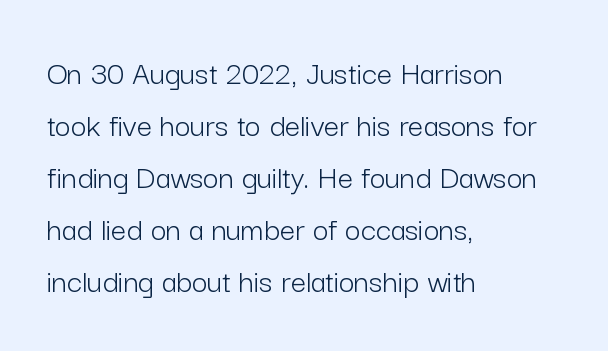
The image shows 34 px light sans-serif type, upright; set left-aligned, normal line spacing (1.53x), normal letter spacing, not underlined; low stroke contrast and a medium x-height.
